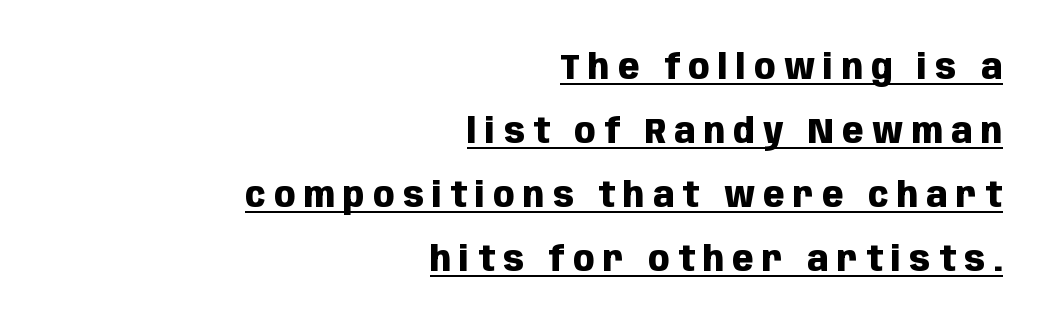
{"serif": "no", "italic": "no", "bold": "yes", "weight": "heavy", "width": "condensed", "stroke_contrast": "low", "x_height": "large", "monospaced": "no", "underline": "yes", "align": "right", "line_spacing_ratio": 1.83, "letter_spacing": "wide", "letter_spacing_em": 0.24, "glyph_px": 35}
